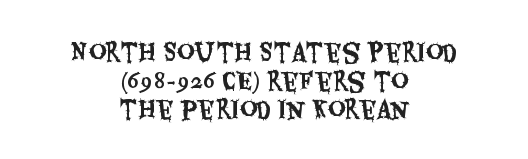
Quick note: not italic, upright. Words appear dense and cohesive because spacing is normal. Nobody drew a line under any word here. Both edges are ragged and mirror each other, which tells us the setting is centered.
